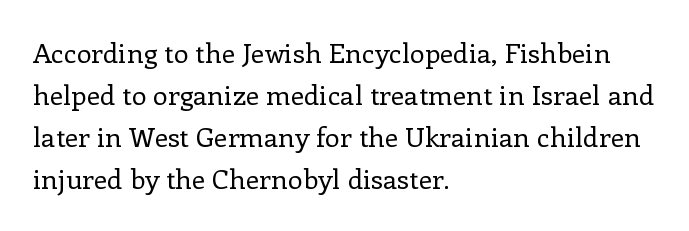
The image shows 27 px text type, upright; set left-aligned, normal line spacing (1.56x), normal letter spacing, not underlined.
